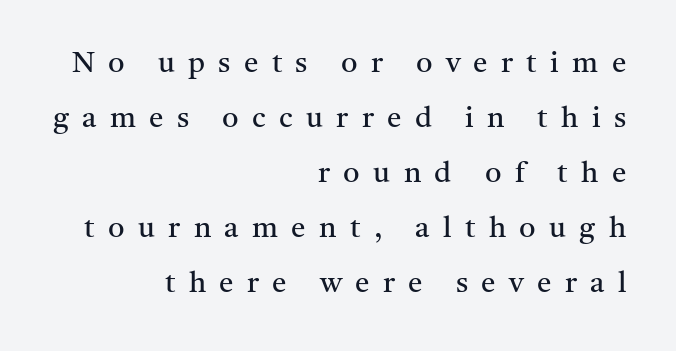
{"serif": "yes", "italic": "no", "bold": "no", "weight": "regular", "width": "normal", "stroke_contrast": "medium", "x_height": "medium", "monospaced": "no", "underline": "no", "align": "right", "line_spacing": "loose", "line_spacing_ratio": 1.9, "letter_spacing": "wide", "letter_spacing_em": 0.46, "glyph_px": 29}
